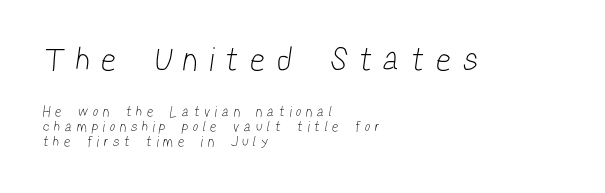
The image shows 33 px light, condensed sans-serif type; set left-aligned, tight line spacing (1.06x), unusually wide letter spacing (+0.42 em), not underlined; the first (top) block is 2.36x larger; low stroke contrast and a medium x-height.
